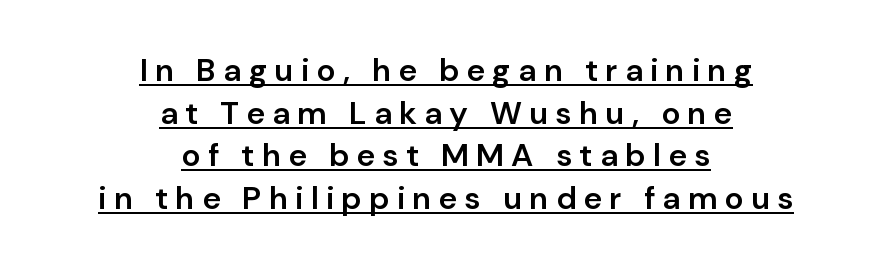
{"serif": "no", "italic": "no", "bold": "semi", "weight": "semibold", "width": "normal", "stroke_contrast": "low", "x_height": "medium", "monospaced": "no", "underline": "yes", "align": "center", "line_spacing": "normal", "line_spacing_ratio": 1.33, "letter_spacing": "wide", "letter_spacing_em": 0.22, "glyph_px": 32}
